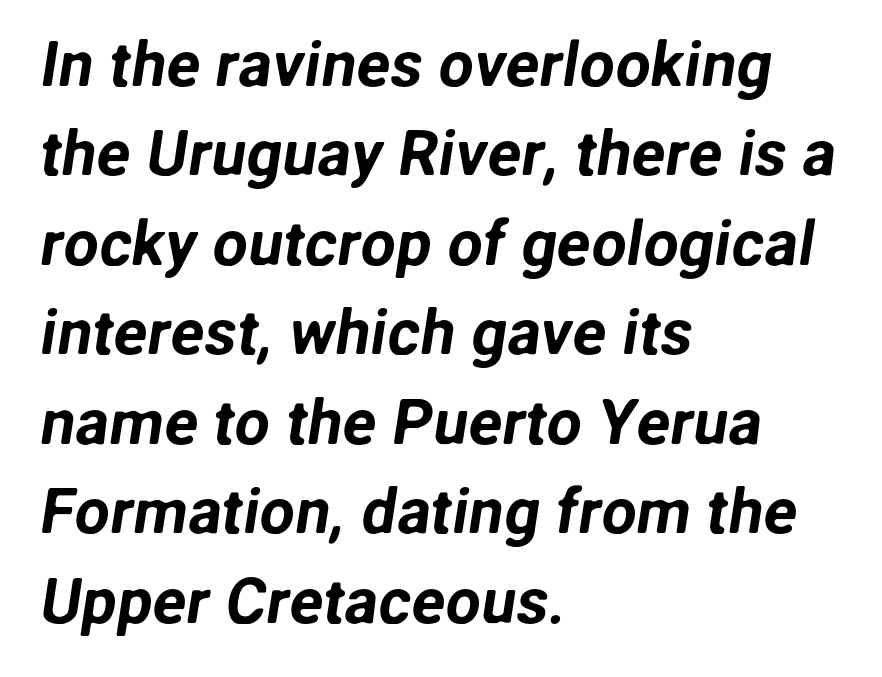
The image shows 63 px sans-serif type; set left-aligned, normal line spacing (1.42x), normal letter spacing, not underlined; low stroke contrast and a medium x-height.
